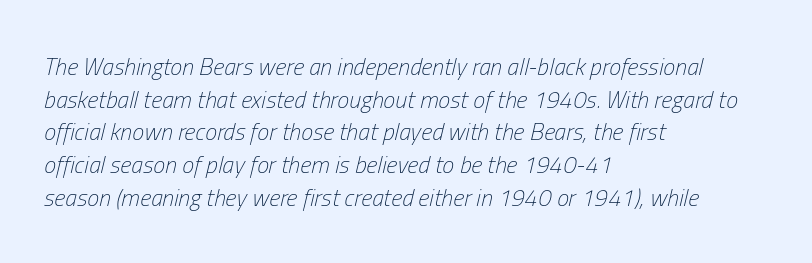
The image shows 24 px text type, italic (leaning right); set left-aligned, normal line spacing (1.36x), normal letter spacing, not underlined.
